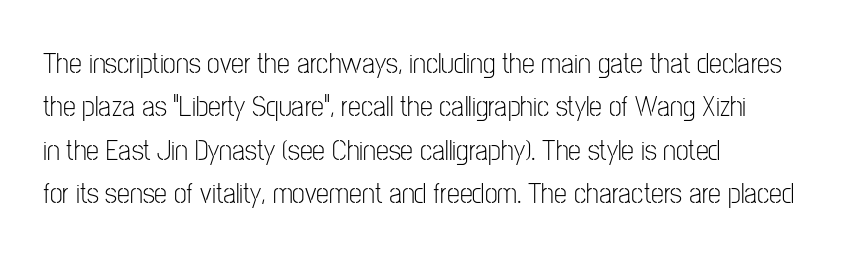
Q: Is the text bold? A: No.
Q: Is the text italic (slanted)? A: No, it is upright.
Q: Is the typeface a serif or a sans-serif typeface? A: Sans-serif.
Q: Is the text underlined? A: No.
Q: How is the paragraph aligned? A: Left-aligned.
Q: Is the spacing between letters normal or unusually wide? A: Normal.
Q: Is the spacing between lines tight, normal or loose? A: Normal.
Q: Width (condensed, normal, or wide)? A: Condensed.
Q: Stroke contrast? A: Low.
Q: x-height? A: Medium.
Q: Monospaced? A: No.
